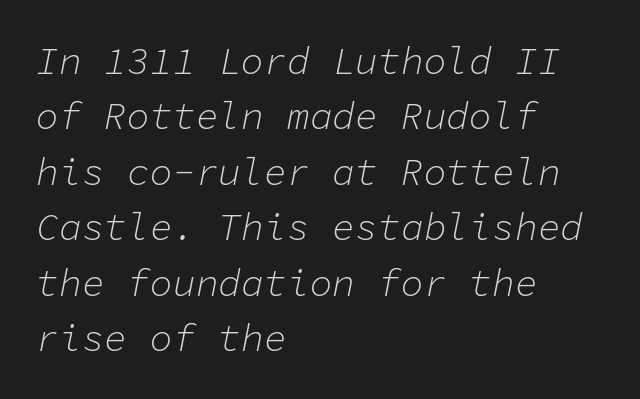
{"italic": "yes", "lean": "right", "slant_degrees": 11, "bold": "no", "weight": "light", "width": "normal", "stroke_contrast": "low", "x_height": "medium", "monospaced": "yes", "underline": "no", "align": "left", "line_spacing": "normal", "line_spacing_ratio": 1.46, "letter_spacing": "normal", "letter_spacing_em": 0.0, "glyph_px": 38}
